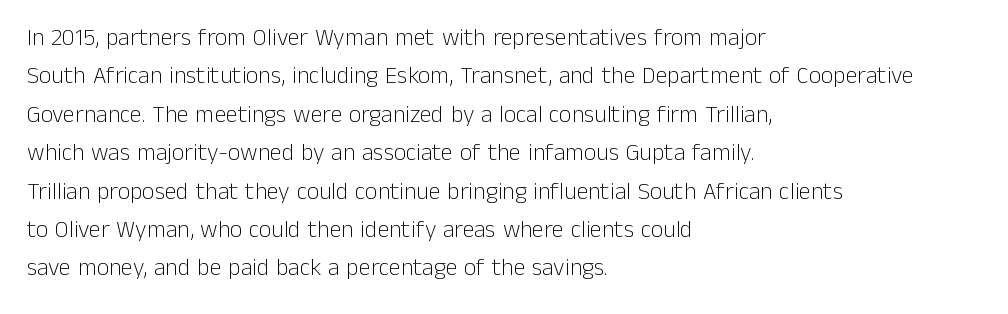
{"italic": "no", "bold": "no", "underline": "no", "align": "left", "line_spacing": "normal", "line_spacing_ratio": 1.6, "letter_spacing": "normal", "letter_spacing_em": 0.0, "glyph_px": 24}
